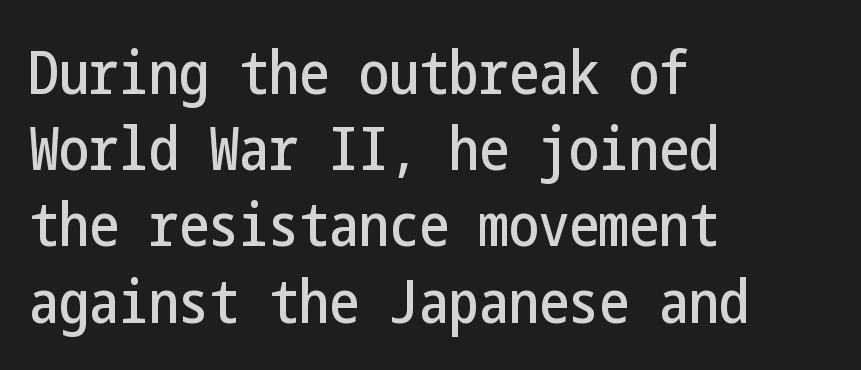
{"serif": "no", "italic": "no", "width": "condensed", "stroke_contrast": "low", "x_height": "medium", "underline": "no", "align": "left", "line_spacing": "normal", "line_spacing_ratio": 1.27, "letter_spacing": "normal", "letter_spacing_em": 0.0, "glyph_px": 60}
